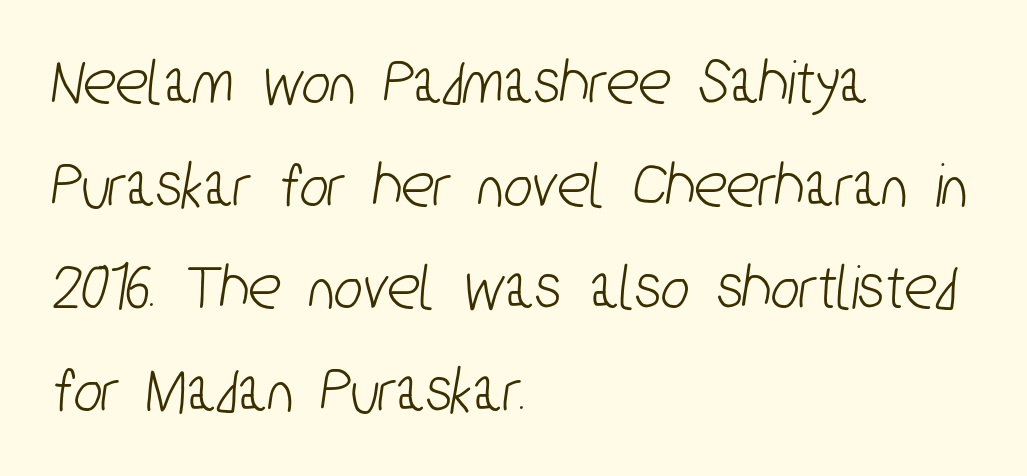
Each line starts at the same left margin while the right side varies. Standard letterfit; no display-style spreading of the glyphs. A typesetter would label this face a sans. Words float on clear page, feet unadorned. Leading matches the norm, producing a regular column.
